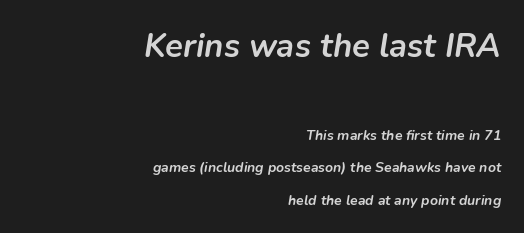
The image shows 33 px semibold type, italic (leaning right); set right-aligned, loose line spacing (2.3x), normal letter spacing, not underlined; the first (top) block is 2.36x larger; low stroke contrast and a medium x-height.
